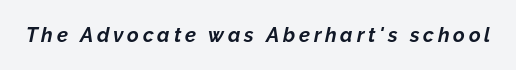
The image shows 20 px bold type, italic (leaning right); set not underlined.
